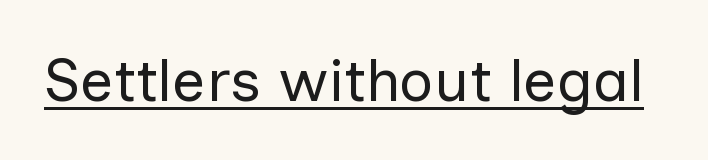
The image shows 60 px regular-weight sans-serif type, upright; set normal letter spacing, underlined; low stroke contrast and a medium x-height.
